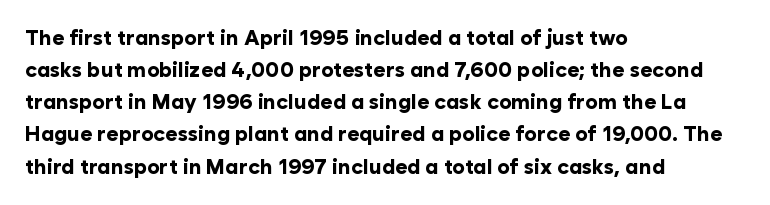
Tracking value appears to be zero — textbook default spacing. Is the type bold? Yes — the strokes are clearly thick and heavy. The block of text has a typical density, with ordinary space between rows. The rag falls on the right side of this text block. Words float on clear page, feet unadorned.
